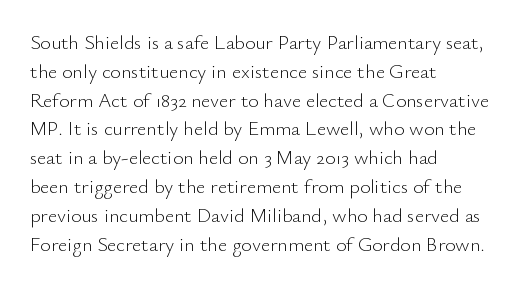
{"italic": "no", "bold": "no", "underline": "no", "align": "left", "line_spacing": "normal", "line_spacing_ratio": 1.44, "letter_spacing": "normal", "letter_spacing_em": 0.0, "glyph_px": 20}
